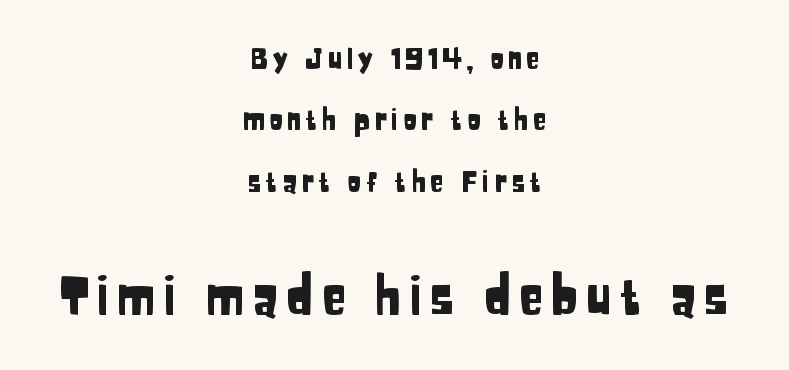
Each letter keeps its own natural width here, so spacing adapts to shape. The zone under the glyphs is completely vacant. If you squint, the bottom block still reads clearly — it's the larger of the two. Each letter's strokes conclude bluntly, with no projecting serifs.
